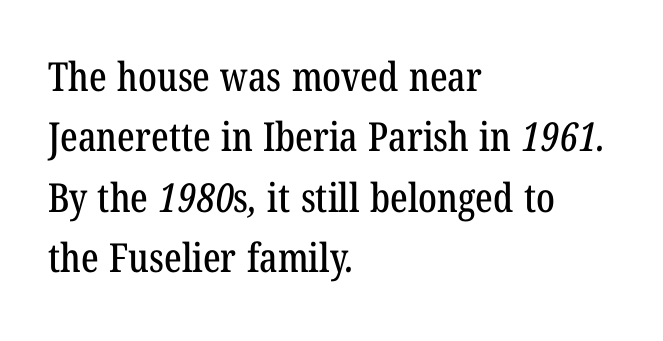
Where is the straight margin? On the left. This block has exactly the height ordinary leading produces. Default kerning and tracking; the words read as compact shapes. Varying glyph widths throughout — classic text-font behaviour. Yep, those are serifs on the letters.
